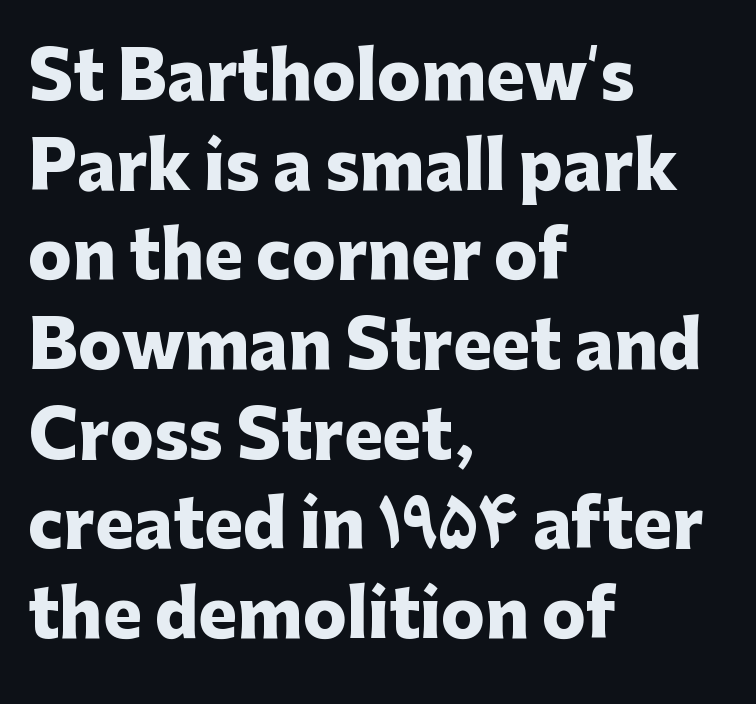
The image shows 65 px heavy sans-serif type, upright; set left-aligned, normal line spacing (1.38x), normal letter spacing, not underlined; low stroke contrast and a medium x-height.
